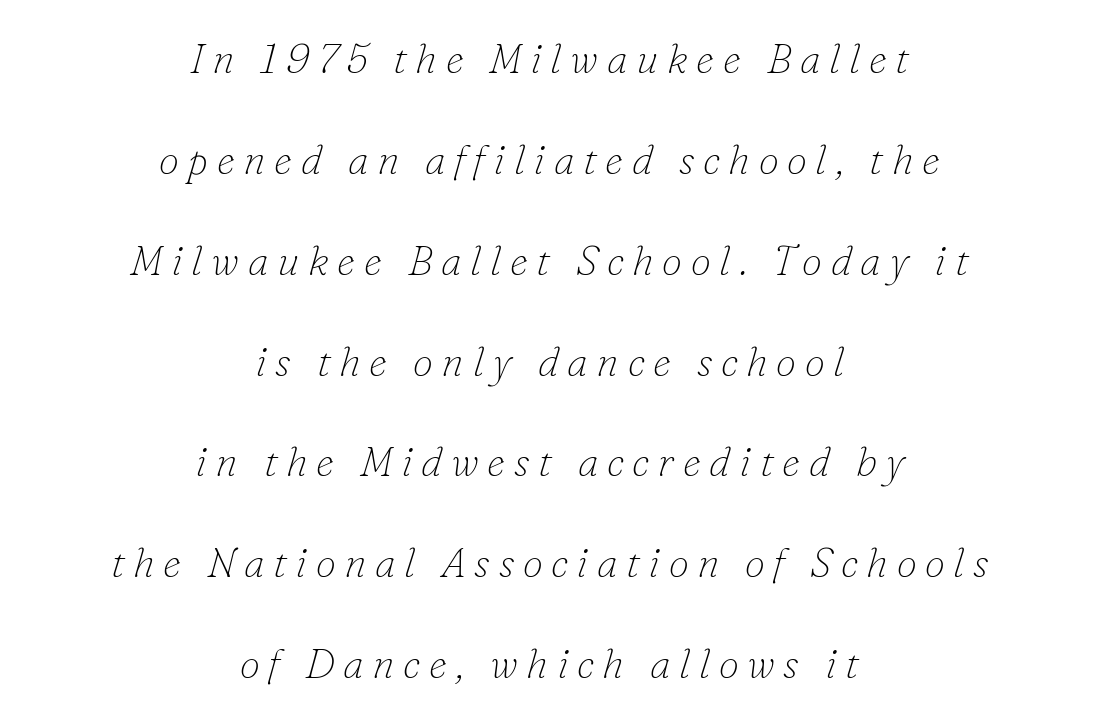
{"serif": "yes", "italic": "yes", "lean": "right", "slant_degrees": 16, "bold": "no", "weight": "thin", "width": "normal", "stroke_contrast": "low", "x_height": "small", "monospaced": "no", "underline": "no", "align": "center", "line_spacing": "loose", "line_spacing_ratio": 2.46, "letter_spacing": "wide", "letter_spacing_em": 0.21, "glyph_px": 41}
